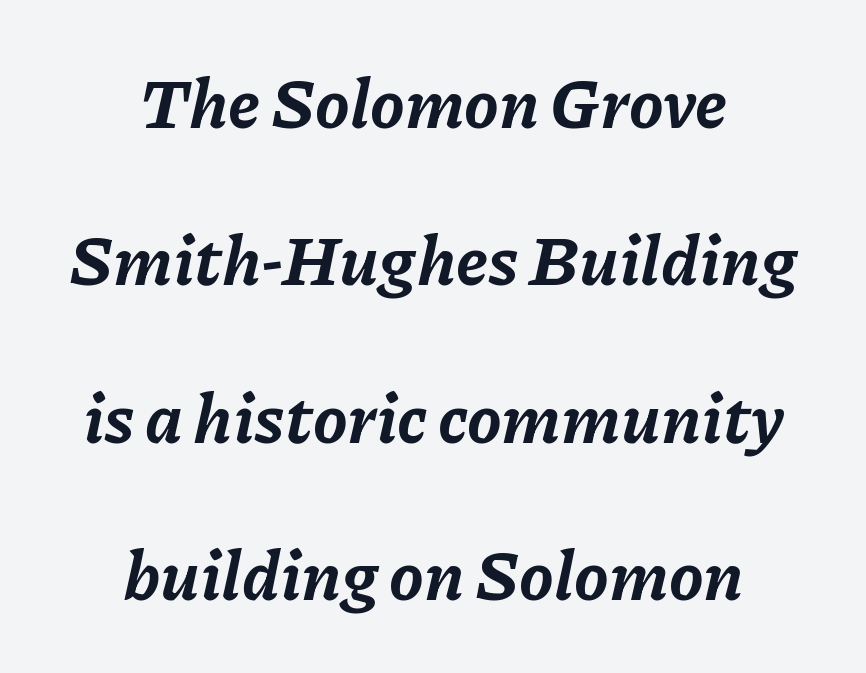
Q: Is the text bold? A: Yes.
Q: Is the text italic (slanted)? A: Yes, it leans right by about 11 degrees.
Q: Is the text underlined? A: No.
Q: How is the paragraph aligned? A: Centered.
Q: Is the spacing between letters normal or unusually wide? A: Normal.
Q: Is the spacing between lines tight, normal or loose? A: Loose.
Q: Width (condensed, normal, or wide)? A: Normal.
Q: Stroke contrast? A: Low.
Q: x-height? A: Medium.
Q: Monospaced? A: No.
